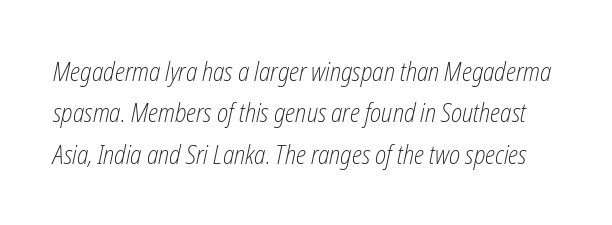
The space directly below the letters is spotless. Is the stroke heavy? The answer is a plain regular-or-lighter. The lines sit at an ordinary, default distance from one another. Glyph-to-glyph distance matches everyday printed text.
